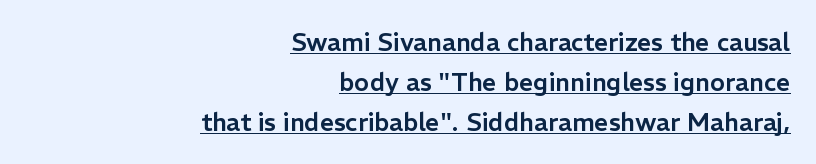
The image shows 25 px text type, upright; set right-aligned, normal line spacing (1.6x), normal letter spacing, underlined.
